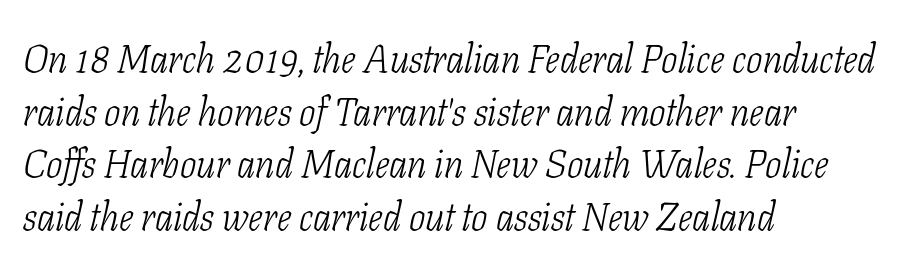
Q: Is the text bold? A: No.
Q: Is the text italic (slanted)? A: Yes, it leans right by about 11 degrees.
Q: Is the typeface a serif or a sans-serif typeface? A: Serif.
Q: Is the text underlined? A: No.
Q: How is the paragraph aligned? A: Left-aligned.
Q: Is the spacing between letters normal or unusually wide? A: Normal.
Q: Is the spacing between lines tight, normal or loose? A: Normal.
Q: Width (condensed, normal, or wide)? A: Condensed.
Q: Stroke contrast? A: Low.
Q: x-height? A: Medium.
Q: Monospaced? A: No.
